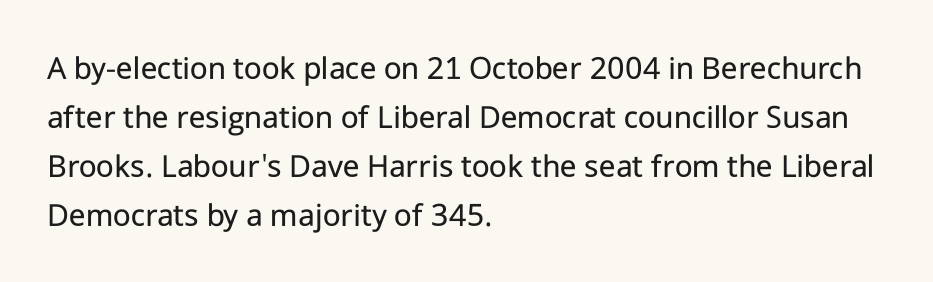
The image shows 34 px regular-weight sans-serif type, upright; set left-aligned, normal line spacing (1.44x), normal letter spacing, not underlined; low stroke contrast and a medium x-height.
